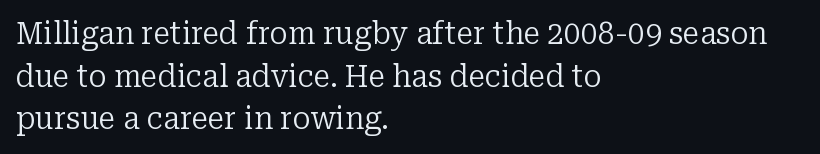
{"serif": "yes", "italic": "no", "bold": "no", "weight": "regular", "width": "normal", "stroke_contrast": "low", "x_height": "medium", "monospaced": "no", "underline": "no", "align": "left", "line_spacing": "normal", "line_spacing_ratio": 1.42, "letter_spacing": "normal", "letter_spacing_em": 0.0, "glyph_px": 30}
